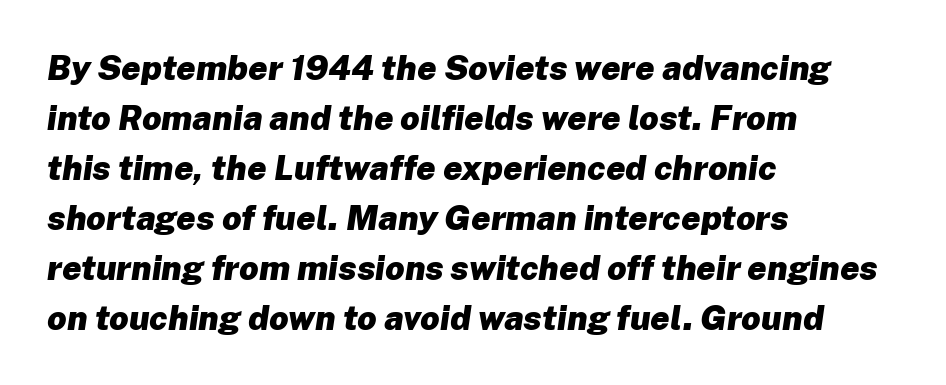
{"italic": "yes", "lean": "right", "slant_degrees": 8, "bold": "yes", "weight": "heavy", "width": "normal", "stroke_contrast": "low", "x_height": "medium", "monospaced": "no", "underline": "no", "align": "left", "line_spacing": "normal", "line_spacing_ratio": 1.47, "letter_spacing": "normal", "letter_spacing_em": 0.0, "glyph_px": 34}
